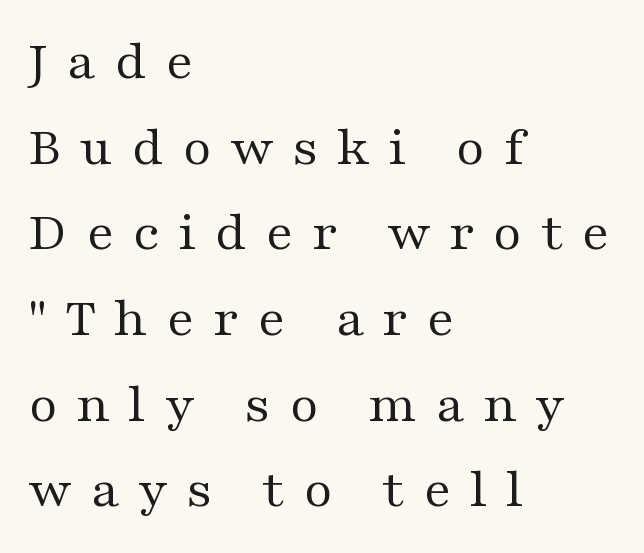
Q: Is the text bold? A: No.
Q: Is the text italic (slanted)? A: No, it is upright.
Q: Is the typeface a serif or a sans-serif typeface? A: Serif.
Q: Is the text underlined? A: No.
Q: How is the paragraph aligned? A: Left-aligned.
Q: Is the spacing between letters normal or unusually wide? A: Unusually wide.
Q: Is the spacing between lines tight, normal or loose? A: Normal.
Q: Width (condensed, normal, or wide)? A: Wide.
Q: Stroke contrast? A: Medium.
Q: x-height? A: Medium.
Q: Monospaced? A: No.
